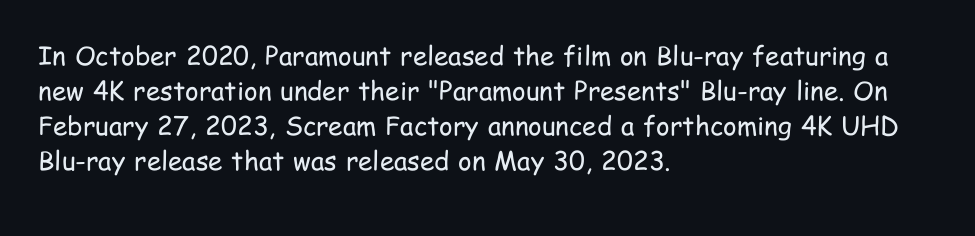
{"italic": "no", "bold": "no", "underline": "no", "align": "left", "line_spacing": "normal", "line_spacing_ratio": 1.35, "letter_spacing": "normal", "letter_spacing_em": 0.0, "glyph_px": 26}
